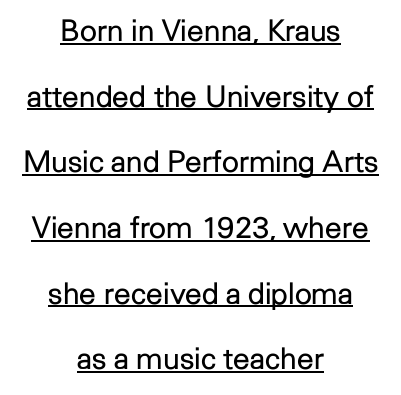
The image shows 30 px regular-weight sans-serif type, upright; set centered, loose line spacing (2.19x), normal letter spacing, underlined; low stroke contrast and a medium x-height.
